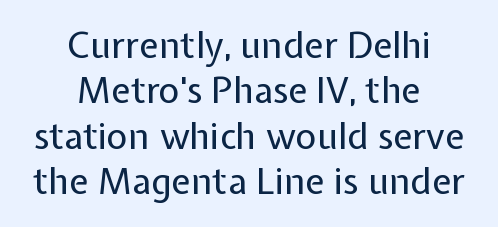
The image shows 36 px regular-weight sans-serif type, upright; set centered, normal line spacing (1.26x), normal letter spacing, not underlined; low stroke contrast and a medium x-height.
